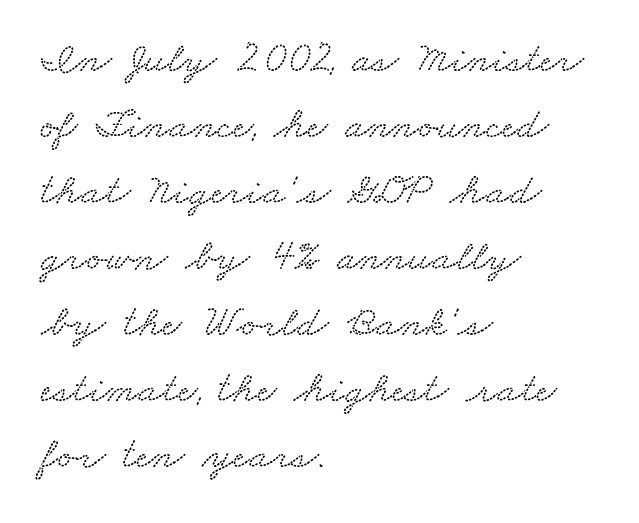
The image shows 44 px wide serif type; set left-aligned, normal line spacing (1.5x), normal letter spacing, not underlined; medium stroke contrast and a small x-height.
